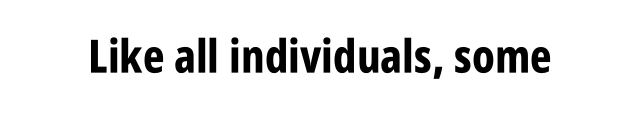
The image shows 46 px bold, condensed sans-serif type, upright; set normal letter spacing, not underlined; low stroke contrast and a large x-height.
